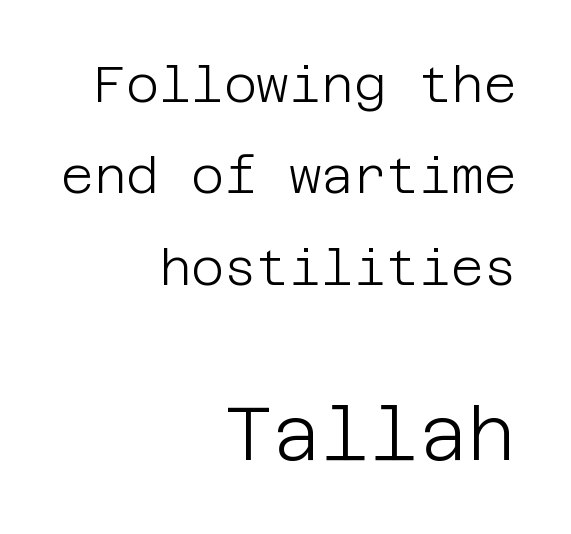
Q: Is the text bold? A: No.
Q: Is the text italic (slanted)? A: No, it is upright.
Q: Is the typeface a serif or a sans-serif typeface? A: Sans-serif.
Q: Is the text underlined? A: No.
Q: How is the paragraph aligned? A: Right-aligned.
Q: Is the spacing between letters normal or unusually wide? A: Normal.
Q: Which block of text is set in a larger size, the first (top) or the second (bottom)? A: The second (bottom) one.
Q: Width (condensed, normal, or wide)? A: Normal.
Q: Stroke contrast? A: Low.
Q: x-height? A: Large.
